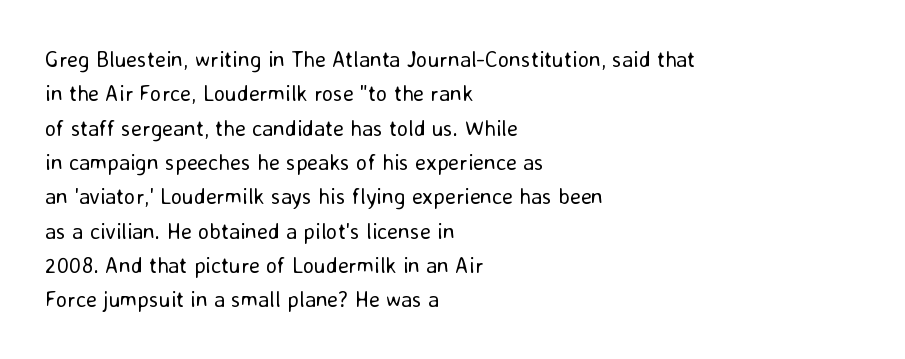
The specimen reads as upright at a glance. Is the stroke heavy? The answer is a plain regular-or-lighter. Clear beneath every line of the passage. Notice how descenders clear the ascenders below comfortably — that's standard leading.
